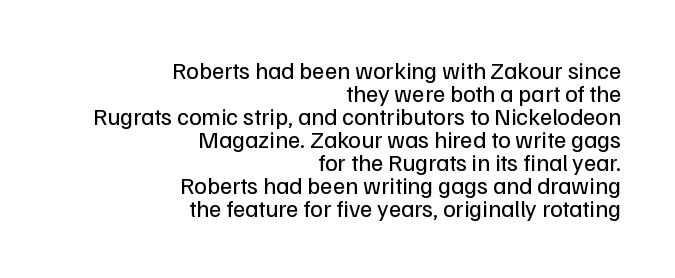
{"italic": "no", "bold": "no", "underline": "no", "align": "right", "line_spacing": "tight", "line_spacing_ratio": 0.96, "letter_spacing": "normal", "letter_spacing_em": 0.0, "glyph_px": 24}
